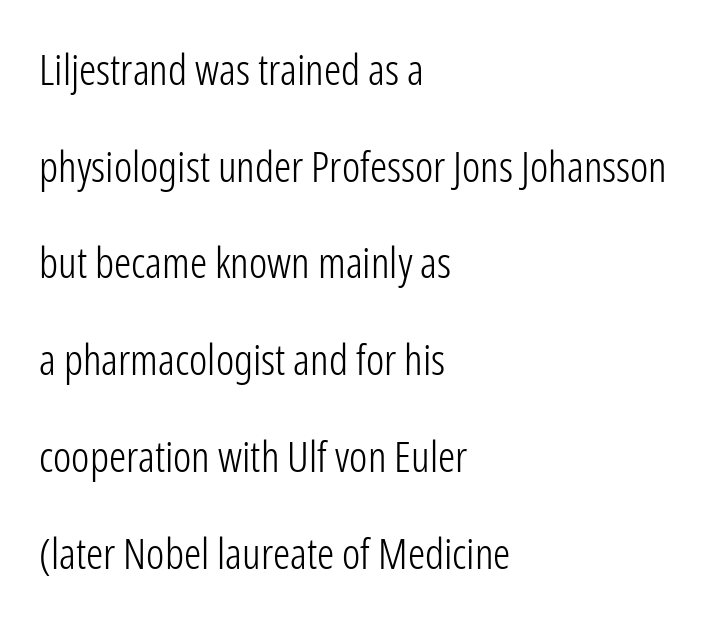
The image shows 43 px light, condensed sans-serif type, upright; set left-aligned, loose line spacing (2.25x), normal letter spacing, not underlined; low stroke contrast and a medium x-height.
